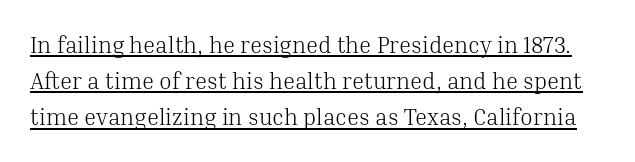
{"italic": "no", "bold": "no", "underline": "yes", "line_spacing": "normal", "line_spacing_ratio": 1.57, "letter_spacing": "normal", "letter_spacing_em": 0.0, "glyph_px": 23}
